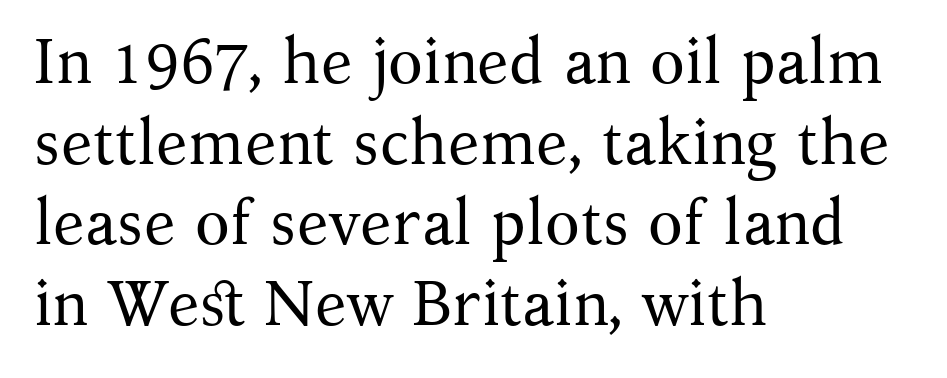
The image shows 64 px regular-weight serif type, upright; set left-aligned, normal line spacing (1.26x), normal letter spacing, not underlined; medium stroke contrast and a medium x-height.
